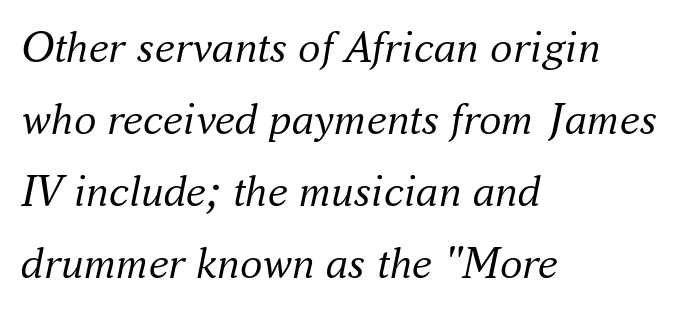
Q: Is the text bold? A: No.
Q: Is the text italic (slanted)? A: Yes, it leans right by about 16 degrees.
Q: Is the typeface a serif or a sans-serif typeface? A: Serif.
Q: Is the text underlined? A: No.
Q: How is the paragraph aligned? A: Left-aligned.
Q: Is the spacing between letters normal or unusually wide? A: Normal.
Q: Is the spacing between lines tight, normal or loose? A: Normal.
Q: Width (condensed, normal, or wide)? A: Normal.
Q: Stroke contrast? A: Medium.
Q: x-height? A: Small.
Q: Monospaced? A: No.
